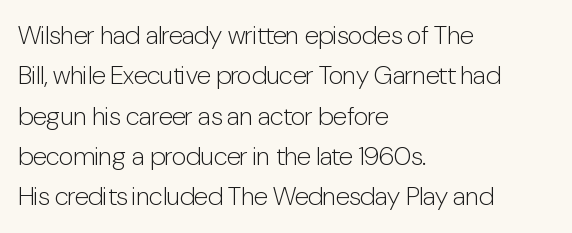
{"italic": "no", "bold": "no", "underline": "no", "align": "left", "line_spacing": "normal", "line_spacing_ratio": 1.55, "letter_spacing": "normal", "letter_spacing_em": 0.0, "glyph_px": 26}
